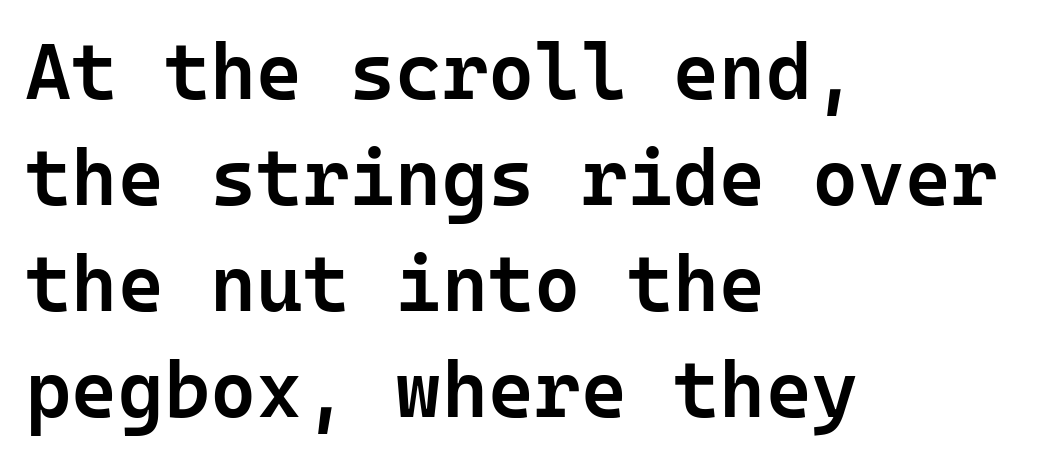
{"serif": "no", "italic": "no", "bold": "semi", "weight": "semibold", "width": "normal", "stroke_contrast": "low", "x_height": "medium", "monospaced": "yes", "underline": "no", "align": "left", "line_spacing": "normal", "line_spacing_ratio": 1.34, "letter_spacing": "normal", "letter_spacing_em": 0.0, "glyph_px": 79}
